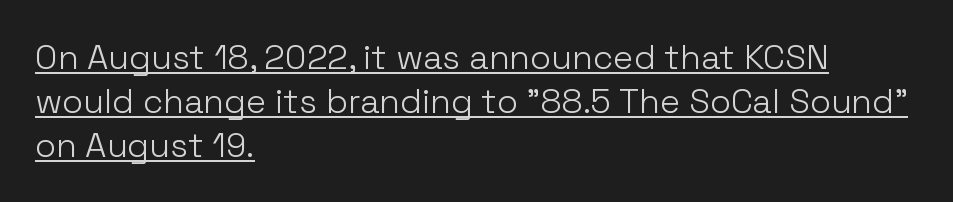
Q: Is the text bold? A: No.
Q: Is the text italic (slanted)? A: No, it is upright.
Q: Is the typeface a serif or a sans-serif typeface? A: Sans-serif.
Q: Is the text underlined? A: Yes.
Q: How is the paragraph aligned? A: Left-aligned.
Q: Is the spacing between letters normal or unusually wide? A: Normal.
Q: Is the spacing between lines tight, normal or loose? A: Normal.
Q: Width (condensed, normal, or wide)? A: Normal.
Q: Stroke contrast? A: Low.
Q: x-height? A: Medium.
Q: Monospaced? A: No.
